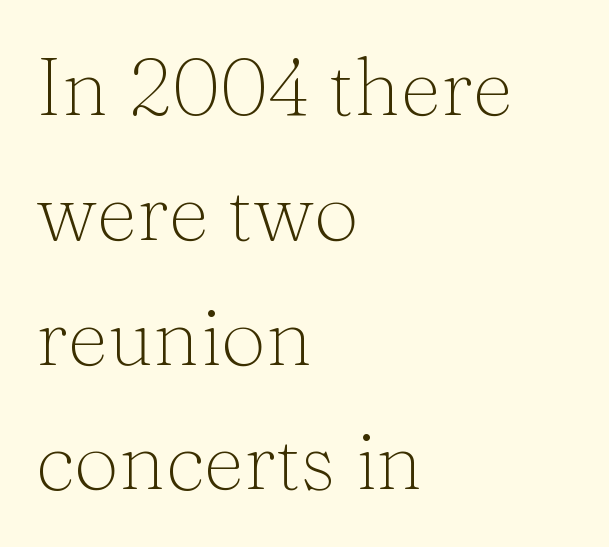
The image shows 80 px light serif type, upright; set left-aligned, normal line spacing (1.56x), normal letter spacing, not underlined; medium stroke contrast and a medium x-height.
